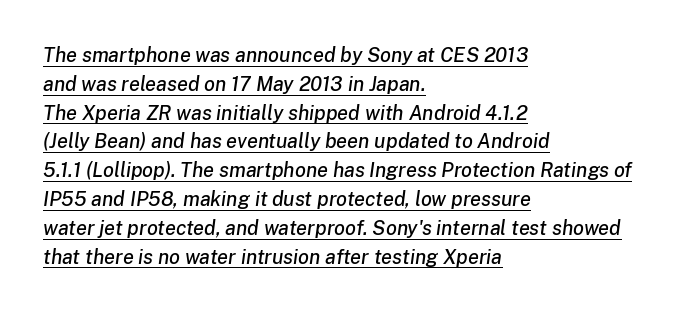
{"italic": "yes", "lean": "right", "slant_degrees": 8, "underline": "yes", "align": "left", "line_spacing": "normal", "line_spacing_ratio": 1.44, "letter_spacing": "normal", "letter_spacing_em": 0.0, "glyph_px": 20}
